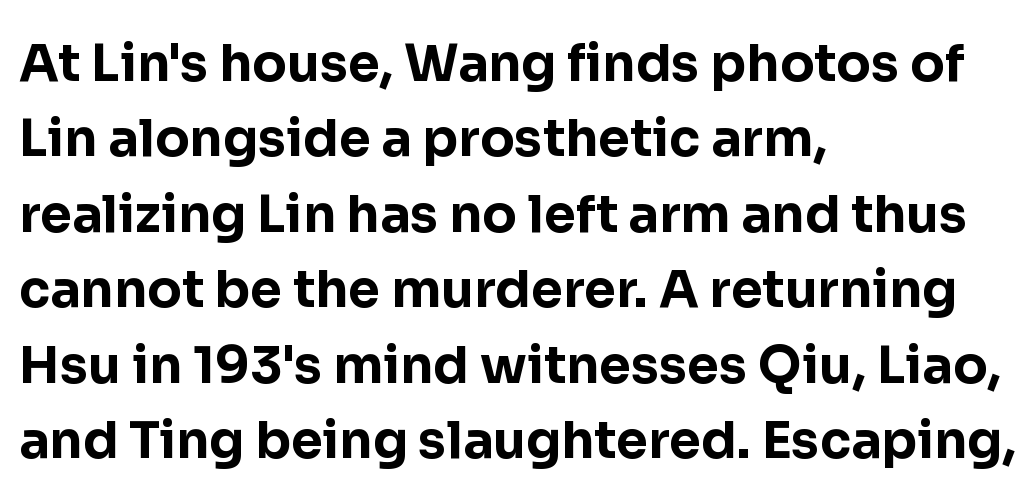
Q: Is the text bold? A: Yes.
Q: Is the text italic (slanted)? A: No, it is upright.
Q: Is the typeface a serif or a sans-serif typeface? A: Sans-serif.
Q: Is the text underlined? A: No.
Q: How is the paragraph aligned? A: Left-aligned.
Q: Is the spacing between letters normal or unusually wide? A: Normal.
Q: Is the spacing between lines tight, normal or loose? A: Normal.
Q: Width (condensed, normal, or wide)? A: Normal.
Q: Stroke contrast? A: Low.
Q: x-height? A: Medium.
Q: Monospaced? A: No.
